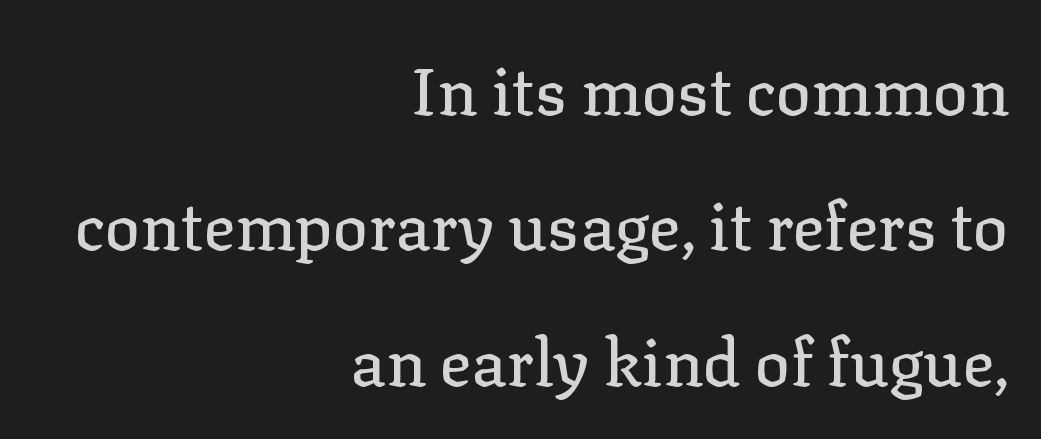
Q: Is the text italic (slanted)? A: No, it is upright.
Q: Is the typeface a serif or a sans-serif typeface? A: Serif.
Q: Is the text underlined? A: No.
Q: How is the paragraph aligned? A: Right-aligned.
Q: Is the spacing between letters normal or unusually wide? A: Normal.
Q: Is the spacing between lines tight, normal or loose? A: Loose.
Q: Width (condensed, normal, or wide)? A: Normal.
Q: Stroke contrast? A: Low.
Q: x-height? A: Medium.
Q: Monospaced? A: No.
